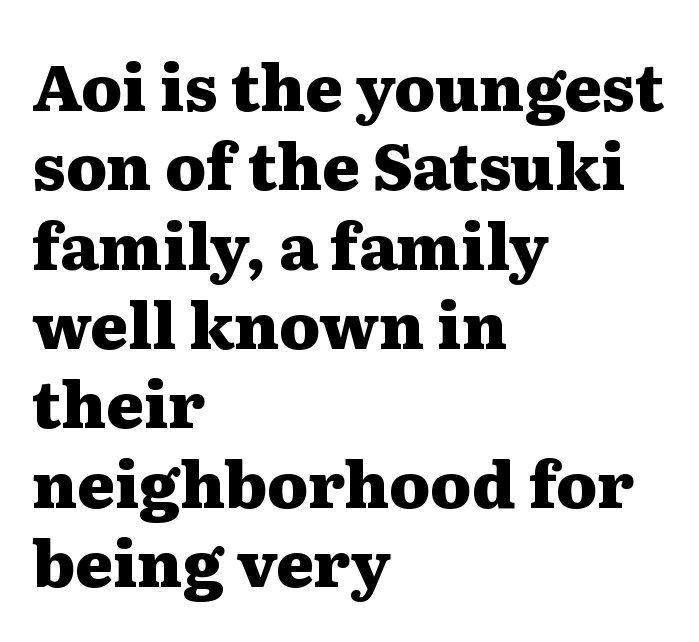
{"serif": "yes", "italic": "no", "bold": "yes", "weight": "heavy", "width": "wide", "stroke_contrast": "medium", "x_height": "medium", "monospaced": "no", "underline": "no", "align": "left", "line_spacing_ratio": 1.24, "letter_spacing": "normal", "letter_spacing_em": 0.0, "glyph_px": 64}
